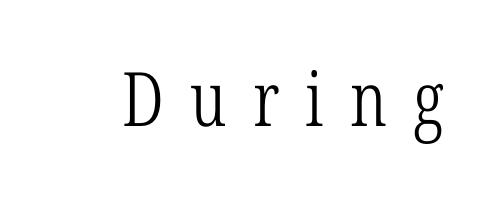
The image shows 75 px light, condensed serif type, upright; set unusually wide letter spacing (+0.35 em), not underlined; low stroke contrast and a medium x-height.
